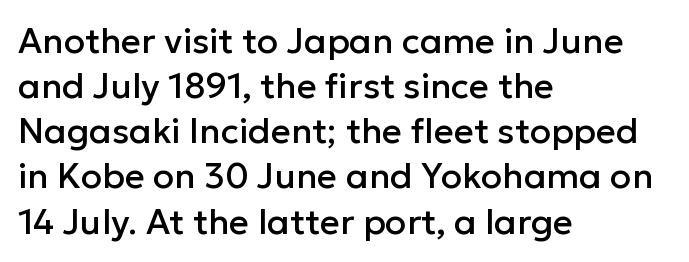
Every character sits straight up, as roman type does. The text block is weighted toward the left margin, trailing off unevenly rightward. The typeface chosen for these lines omits serifs. Underlining? Definitely not there.
